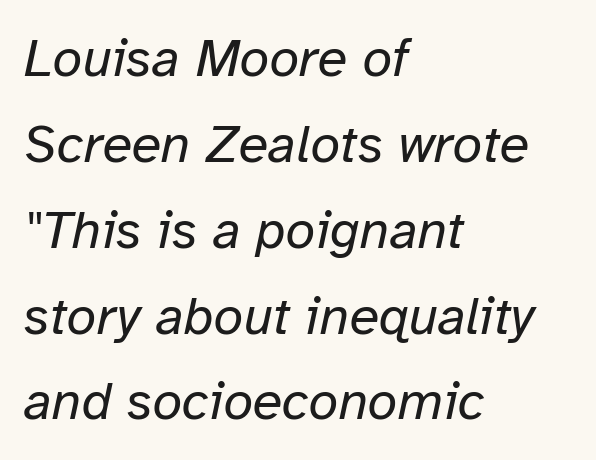
The image shows 54 px regular-weight type, italic (leaning right); set left-aligned, normal line spacing (1.59x), normal letter spacing, not underlined; low stroke contrast and a medium x-height.
